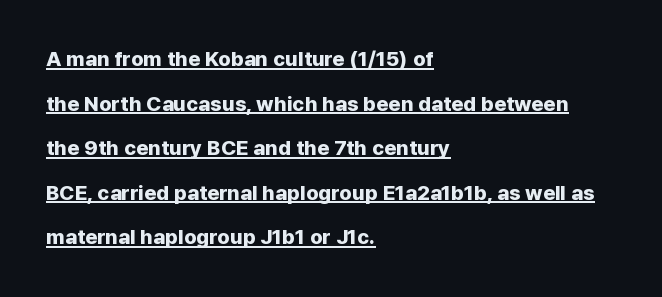
{"italic": "no", "bold": "yes", "underline": "yes", "align": "left", "line_spacing": "loose", "line_spacing_ratio": 2.12, "letter_spacing": "normal", "letter_spacing_em": 0.0, "glyph_px": 21}
